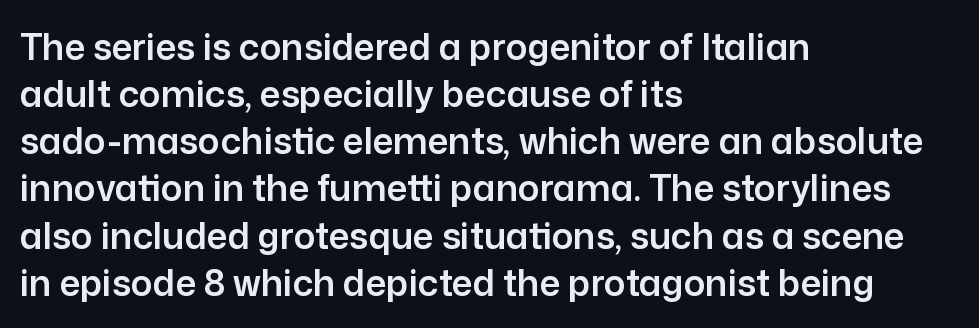
{"serif": "no", "italic": "no", "width": "normal", "stroke_contrast": "low", "x_height": "medium", "monospaced": "no", "underline": "no", "align": "left", "line_spacing": "normal", "line_spacing_ratio": 1.31, "letter_spacing": "normal", "letter_spacing_em": 0.0, "glyph_px": 36}
